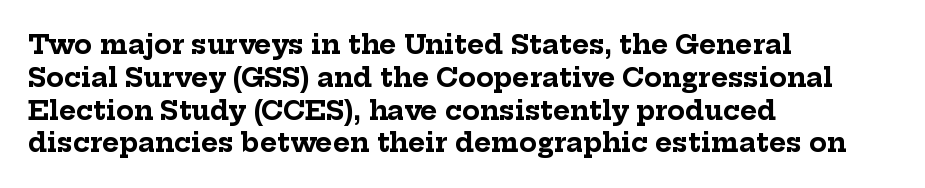
Q: Is the text bold? A: Yes.
Q: Is the text italic (slanted)? A: No, it is upright.
Q: Is the text underlined? A: No.
Q: How is the paragraph aligned? A: Left-aligned.
Q: Is the spacing between letters normal or unusually wide? A: Normal.
Q: Is the spacing between lines tight, normal or loose? A: Normal.
